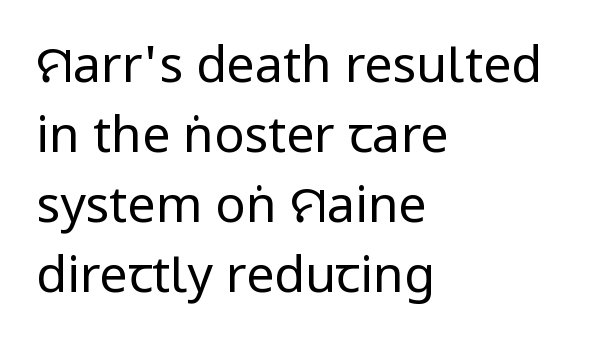
{"serif": "no", "italic": "no", "bold": "no", "weight": "regular", "width": "condensed", "stroke_contrast": "low", "underline": "no", "align": "left", "line_spacing": "normal", "line_spacing_ratio": 1.4, "letter_spacing": "normal", "letter_spacing_em": 0.0, "glyph_px": 50}
